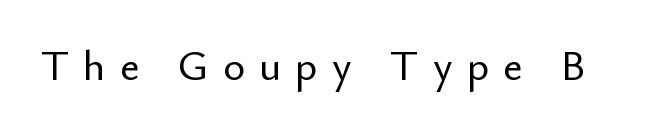
{"serif": "no", "italic": "no", "width": "normal", "stroke_contrast": "low", "x_height": "small", "monospaced": "no", "underline": "no", "letter_spacing": "wide", "letter_spacing_em": 0.34, "glyph_px": 42}
